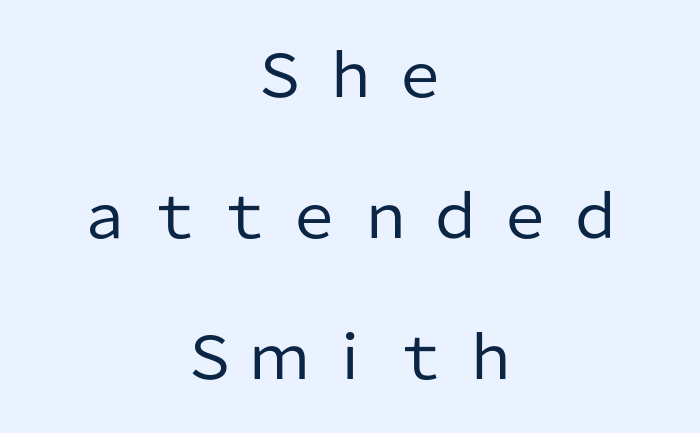
The image shows 59 px regular-weight sans-serif type, upright; set centered, loose line spacing (2.39x), not underlined; low stroke contrast and a medium x-height.
